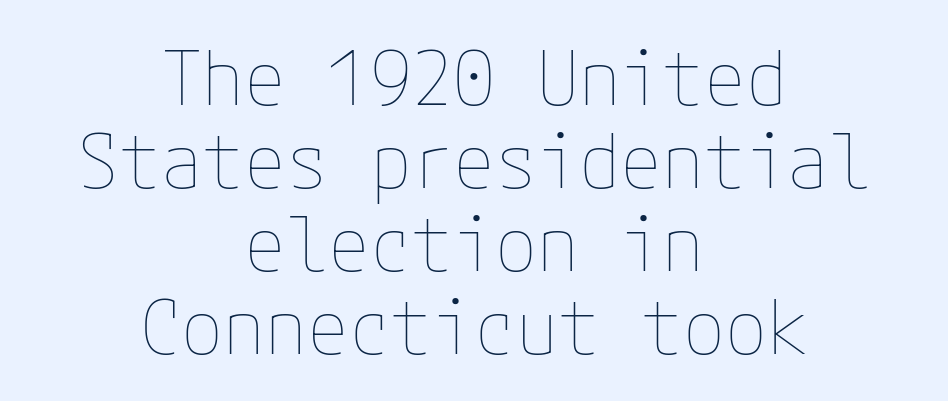
The image shows 76 px thin type, upright; set centered, tight line spacing (1.09x), normal letter spacing, not underlined; low stroke contrast and a medium x-height.
